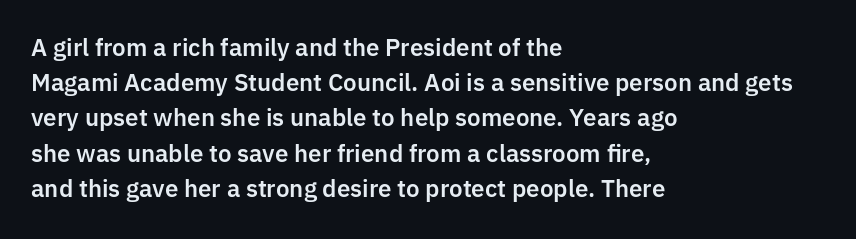
{"italic": "no", "underline": "no", "align": "left", "line_spacing": "normal", "line_spacing_ratio": 1.53, "letter_spacing": "normal", "letter_spacing_em": 0.0, "glyph_px": 23}
